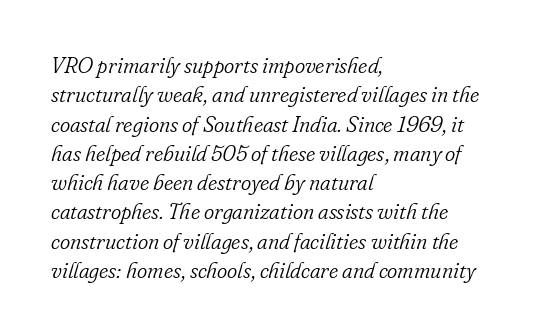
Q: Is the text bold? A: No.
Q: Is the text italic (slanted)? A: Yes, it leans right by about 16 degrees.
Q: Is the text underlined? A: No.
Q: How is the paragraph aligned? A: Left-aligned.
Q: Is the spacing between letters normal or unusually wide? A: Normal.
Q: Is the spacing between lines tight, normal or loose? A: Normal.
